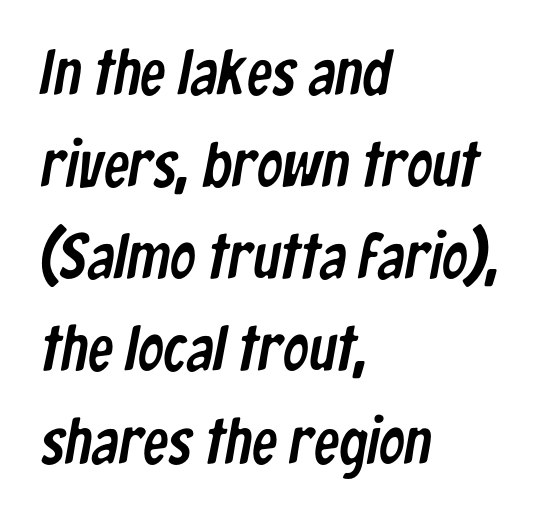
The image shows 64 px condensed sans-serif type; set left-aligned, normal line spacing (1.44x), normal letter spacing, not underlined; low stroke contrast and a medium x-height.
